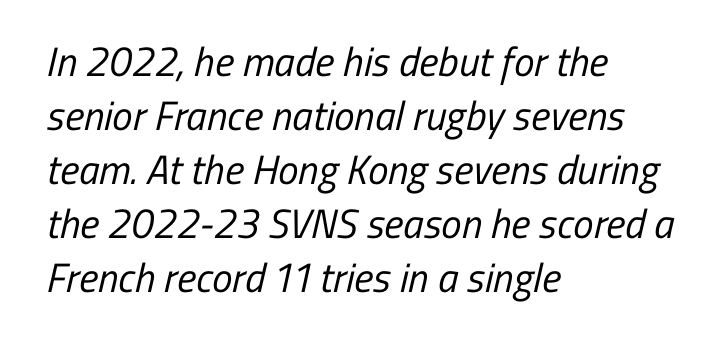
Descenders are the only things crossing below the line. Whoever set this chose a conventional vertical rhythm. The passage shown is typed in a proportional face where columns would drift. Which margin do the lines hug? The left one — the right edge is uneven. Compared with typical body copy, the letter spacing here is the same. Letterform terminals end flat and unadorned throughout the passage.
